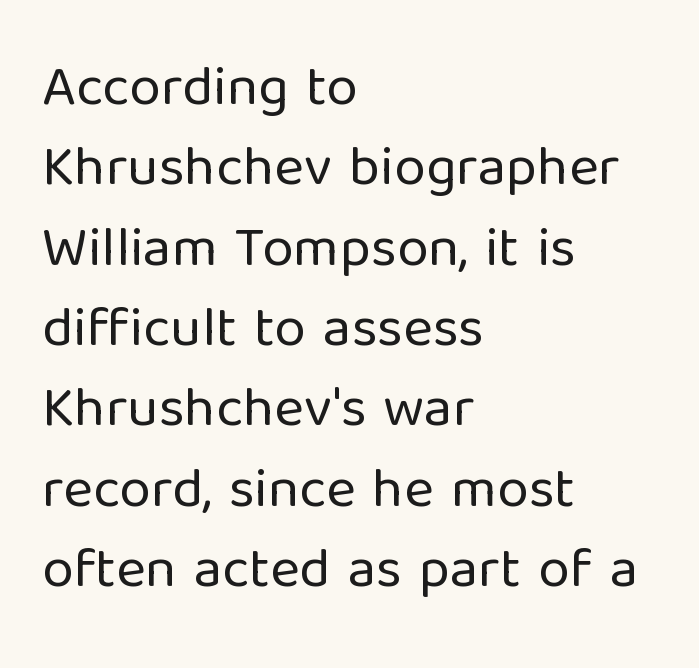
Q: Is the text bold? A: No.
Q: Is the text italic (slanted)? A: No, it is upright.
Q: Is the typeface a serif or a sans-serif typeface? A: Sans-serif.
Q: Is the text underlined? A: No.
Q: How is the paragraph aligned? A: Left-aligned.
Q: Is the spacing between letters normal or unusually wide? A: Normal.
Q: Is the spacing between lines tight, normal or loose? A: Normal.
Q: Width (condensed, normal, or wide)? A: Normal.
Q: Stroke contrast? A: Low.
Q: x-height? A: Medium.
Q: Monospaced? A: No.
